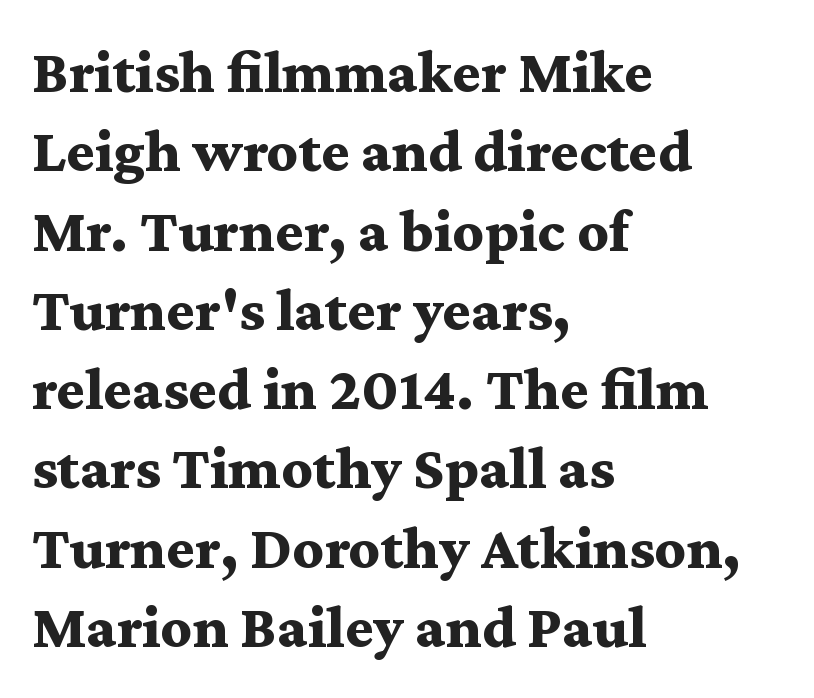
The image shows 61 px bold, wide serif type, upright; set left-aligned, normal line spacing (1.3x), normal letter spacing, not underlined; medium stroke contrast and a medium x-height.
